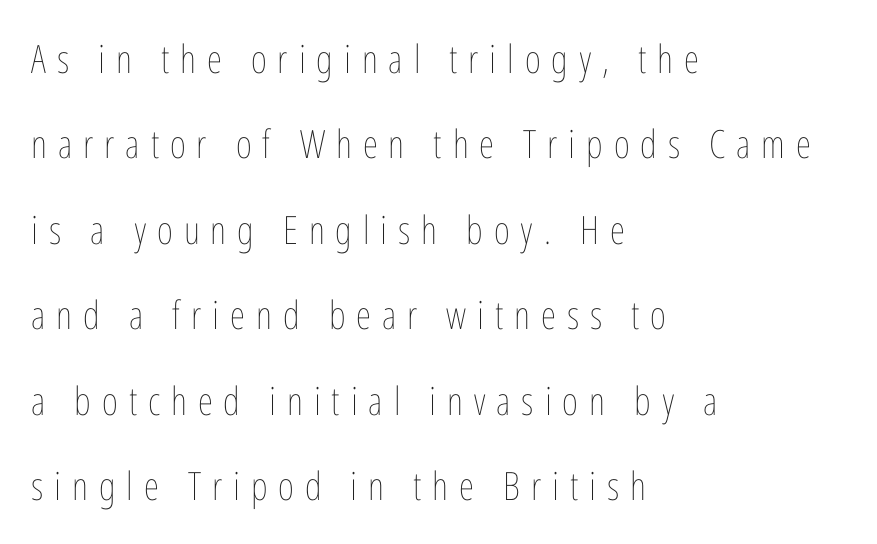
{"italic": "no", "bold": "no", "weight": "thin", "width": "condensed", "stroke_contrast": "low", "x_height": "medium", "monospaced": "no", "underline": "no", "align": "left", "line_spacing": "loose", "line_spacing_ratio": 2.19, "letter_spacing": "wide", "letter_spacing_em": 0.28, "glyph_px": 39}
